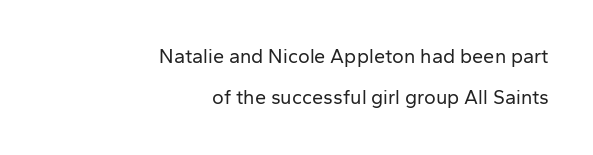
The image shows 20 px text type, upright; set right-aligned, loose line spacing (2.06x), normal letter spacing, not underlined.
